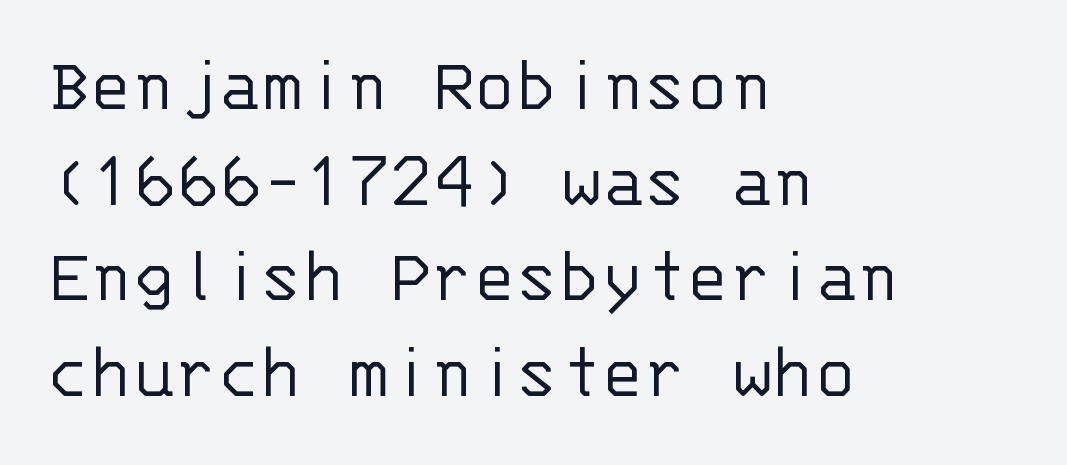
Q: Is the text bold? A: No.
Q: Is the text italic (slanted)? A: No, it is upright.
Q: Is the typeface a serif or a sans-serif typeface? A: Sans-serif.
Q: Is the text underlined? A: No.
Q: How is the paragraph aligned? A: Left-aligned.
Q: Is the spacing between letters normal or unusually wide? A: Normal.
Q: Width (condensed, normal, or wide)? A: Normal.
Q: Stroke contrast? A: Low.
Q: x-height? A: Large.
Q: Monospaced? A: Yes.
